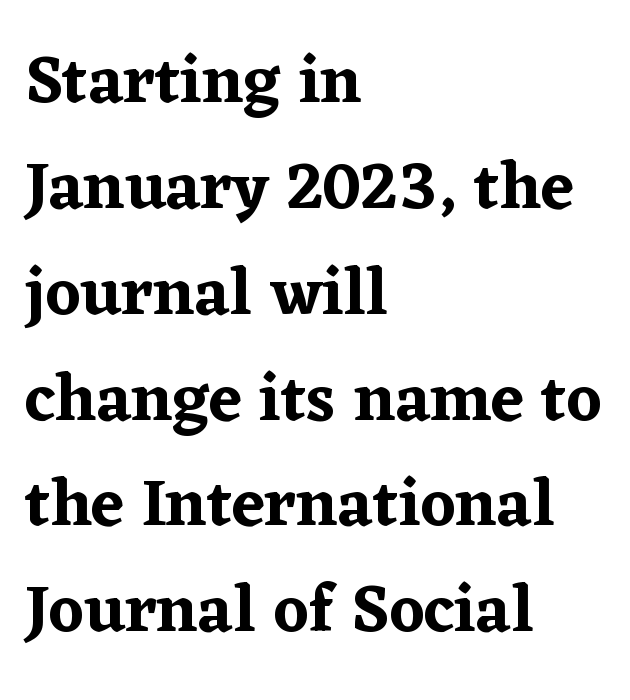
The image shows 67 px serif type, upright; set left-aligned, normal line spacing (1.58x), normal letter spacing, not underlined; low stroke contrast and a medium x-height.
